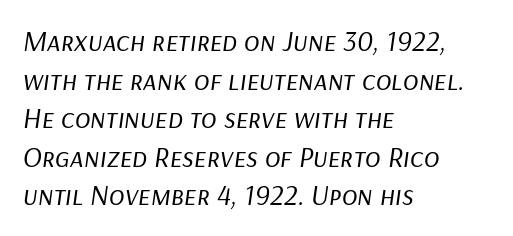
What stands out about the letter spacing? Nothing — it is the standard amount. Regarding leading, the lines here are spaced in the standard way. The typesetting does not lean heavy: it is not bold. Designer's note — italics engaged. The face used here is proportionally spaced, like ordinary book or web type.
